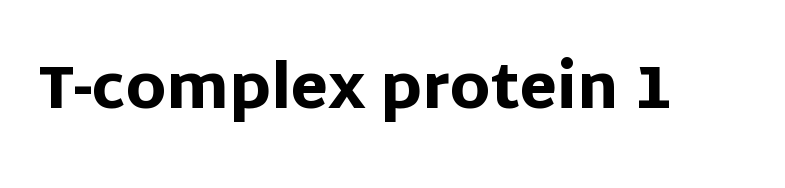
The image shows 60 px heavy sans-serif type, upright; set normal letter spacing, not underlined; low stroke contrast and a large x-height.
